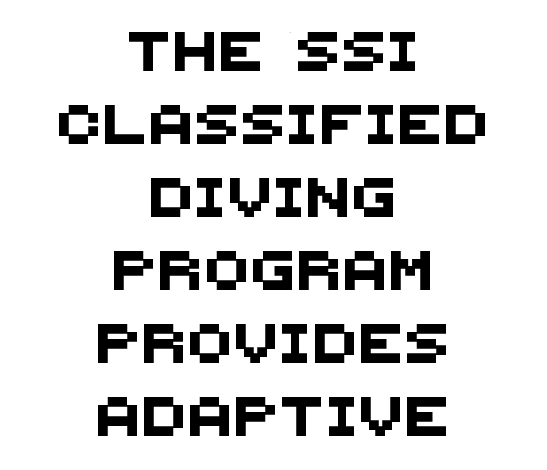
Horizontal alignment here is central, giving a formal, balanced look. The gap between lines stays unmarked. A sans-serif font was chosen for this passage. Spacing verdict: proportional, widths tailored to each character.
